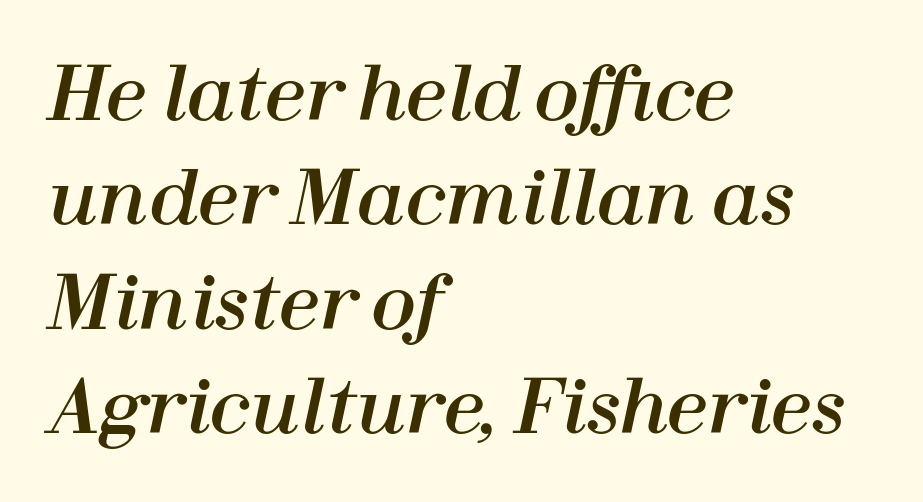
{"italic": "yes", "lean": "right", "slant_degrees": 12, "width": "normal", "stroke_contrast": "high", "x_height": "medium", "monospaced": "no", "underline": "no", "align": "left", "line_spacing": "normal", "line_spacing_ratio": 1.41, "letter_spacing": "normal", "letter_spacing_em": 0.0, "glyph_px": 74}
